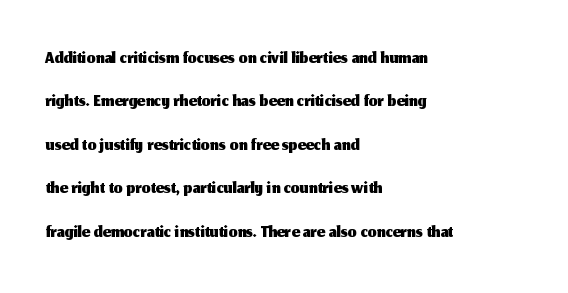
{"serif": "no", "italic": "no", "width": "normal", "stroke_contrast": "medium", "x_height": "medium", "monospaced": "no", "underline": "no", "align": "left", "line_spacing": "normal", "line_spacing_ratio": 1.55, "letter_spacing": "normal", "letter_spacing_em": 0.0, "glyph_px": 28}
